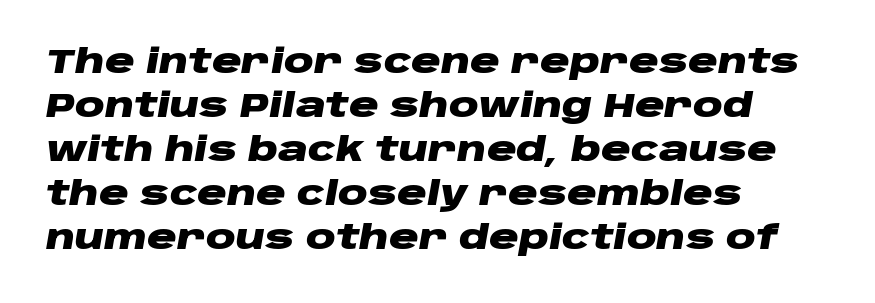
Q: Is the text bold? A: Yes.
Q: Is the text italic (slanted)? A: Yes, it leans right by about 10 degrees.
Q: Is the text underlined? A: No.
Q: How is the paragraph aligned? A: Left-aligned.
Q: Is the spacing between letters normal or unusually wide? A: Normal.
Q: Is the spacing between lines tight, normal or loose? A: Normal.
Q: Width (condensed, normal, or wide)? A: Wide.
Q: Stroke contrast? A: Low.
Q: x-height? A: Large.
Q: Monospaced? A: No.
